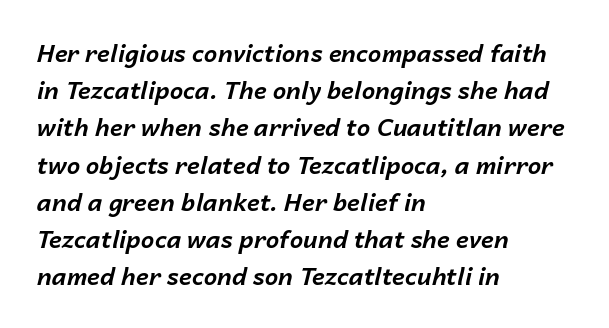
Stroke thickness is high; the sample reads as a true bold. The gap between lines stays unmarked. The designer left line spacing at the default. Rendered with sloped, italic letterforms. Each word holds together tightly as a unit, with standard inter-letter gaps.
